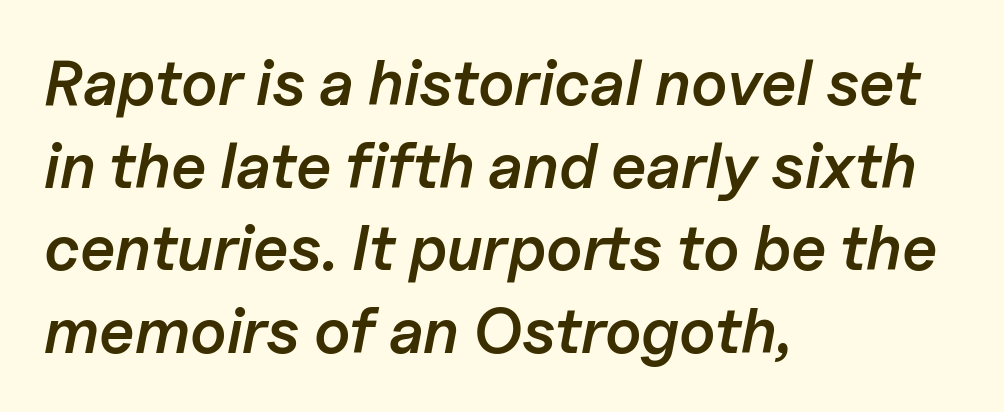
The image shows 63 px semibold type, italic (leaning right); set left-aligned, normal line spacing (1.31x), normal letter spacing, not underlined; low stroke contrast and a medium x-height.
